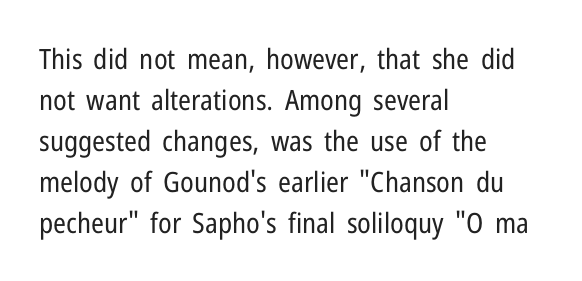
The image shows 28 px regular-weight, condensed sans-serif type, upright; set left-aligned, normal line spacing (1.46x), normal letter spacing, not underlined; low stroke contrast and a medium x-height.
